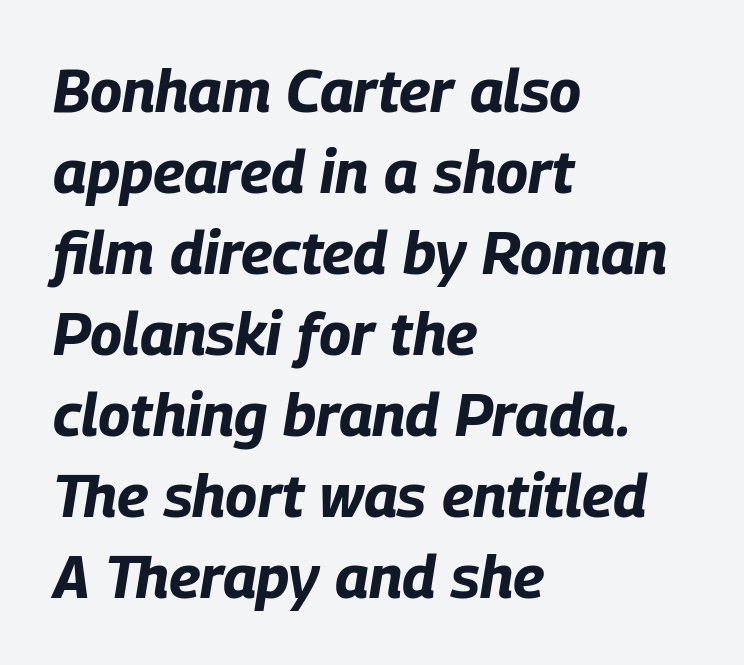
The image shows 60 px bold, condensed type, italic (leaning right); set left-aligned, normal line spacing (1.35x), normal letter spacing, not underlined; low stroke contrast and a large x-height.
